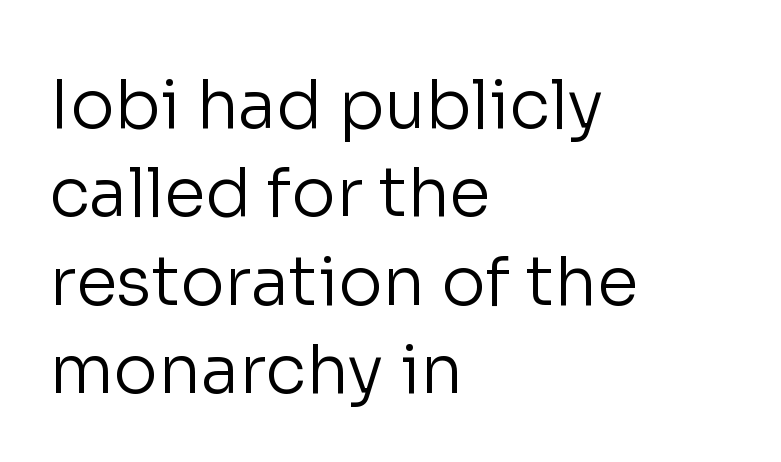
Q: Is the text bold? A: No.
Q: Is the text italic (slanted)? A: No, it is upright.
Q: Is the typeface a serif or a sans-serif typeface? A: Sans-serif.
Q: Is the text underlined? A: No.
Q: How is the paragraph aligned? A: Left-aligned.
Q: Is the spacing between letters normal or unusually wide? A: Normal.
Q: Is the spacing between lines tight, normal or loose? A: Normal.
Q: Width (condensed, normal, or wide)? A: Normal.
Q: Stroke contrast? A: Low.
Q: x-height? A: Medium.
Q: Monospaced? A: No.
